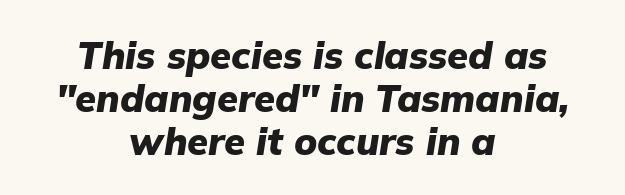
Regarding leading, the lines here are crowded together. Glance below the letters and you will spot only blank space. Characters follow at the spacing the type designer built in. Characters are canted at an angle relative to the baseline's perpendicular. Note the varied advance widths — an 'i' is clearly narrower than an 'm'.
